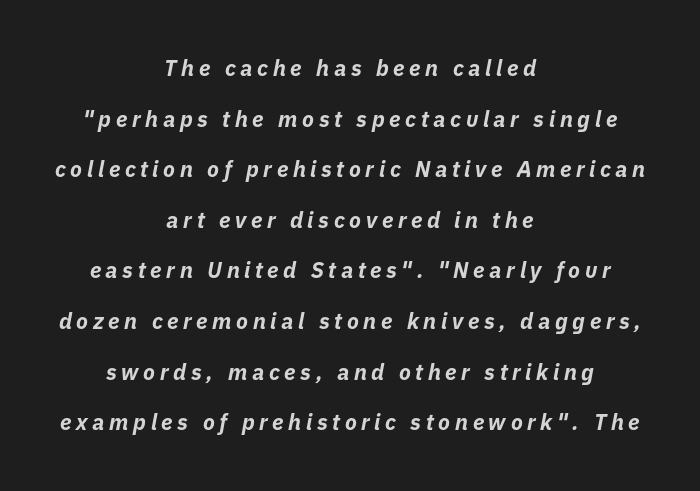
Q: Is the text bold? A: Yes.
Q: Is the text italic (slanted)? A: Yes, it leans right by about 11 degrees.
Q: Is the text underlined? A: No.
Q: How is the paragraph aligned? A: Centered.
Q: Is the spacing between letters normal or unusually wide? A: Unusually wide.
Q: Is the spacing between lines tight, normal or loose? A: Loose.
